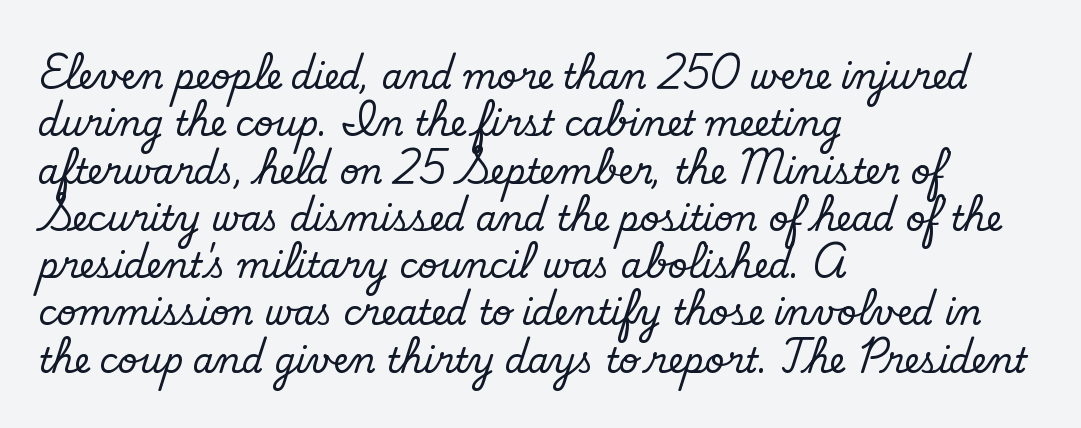
{"serif": "no", "bold": "no", "weight": "regular", "width": "normal", "stroke_contrast": "low", "x_height": "small", "monospaced": "no", "underline": "no", "align": "left", "line_spacing": "normal", "line_spacing_ratio": 1.39, "letter_spacing": "normal", "letter_spacing_em": 0.0, "glyph_px": 34}
